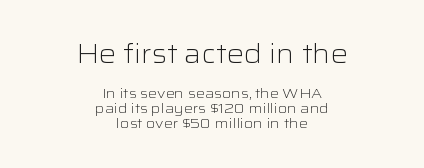
Q: Is the text bold? A: No.
Q: Is the text italic (slanted)? A: No, it is upright.
Q: Is the text underlined? A: No.
Q: How is the paragraph aligned? A: Centered.
Q: Is the spacing between letters normal or unusually wide? A: Normal.
Q: Is the spacing between lines tight, normal or loose? A: Tight.
Q: Which block of text is set in a larger size, the first (top) or the second (bottom)? A: The first (top) one.
